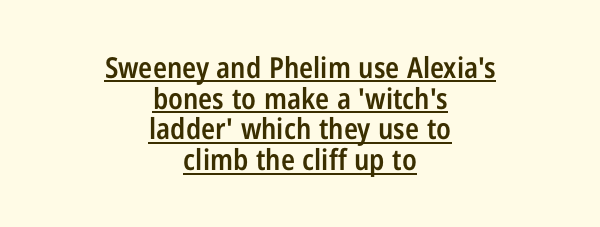
{"serif": "no", "italic": "no", "bold": "semi", "weight": "semibold", "width": "condensed", "stroke_contrast": "low", "x_height": "medium", "monospaced": "no", "underline": "yes", "align": "center", "line_spacing": "tight", "line_spacing_ratio": 1.06, "letter_spacing": "normal", "letter_spacing_em": 0.0, "glyph_px": 29}
